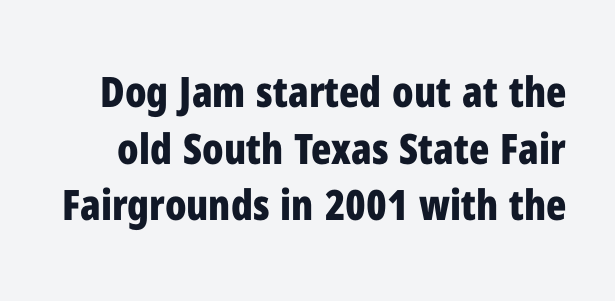
Q: Is the text bold? A: Yes.
Q: Is the text italic (slanted)? A: No, it is upright.
Q: Is the typeface a serif or a sans-serif typeface? A: Sans-serif.
Q: Is the text underlined? A: No.
Q: Is the spacing between letters normal or unusually wide? A: Normal.
Q: Is the spacing between lines tight, normal or loose? A: Normal.
Q: Width (condensed, normal, or wide)? A: Condensed.
Q: Stroke contrast? A: Low.
Q: x-height? A: Medium.
Q: Monospaced? A: No.
